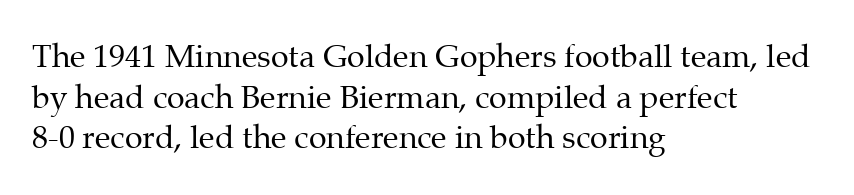
Old-style or modern, the face here clearly has serifs. Leftover space on each line is placed entirely after the last word. The line texture is even and compact thanks to regular tracking. It's the straight-up-and-down kind of type.
